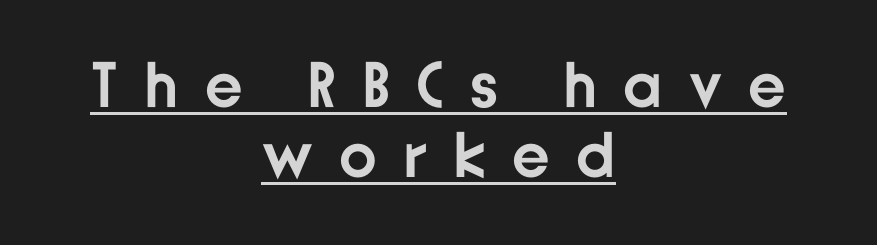
The image shows 64 px semibold sans-serif type, upright; set centered, tight line spacing (1.09x), unusually wide letter spacing (+0.41 em), underlined; low stroke contrast and a medium x-height.
